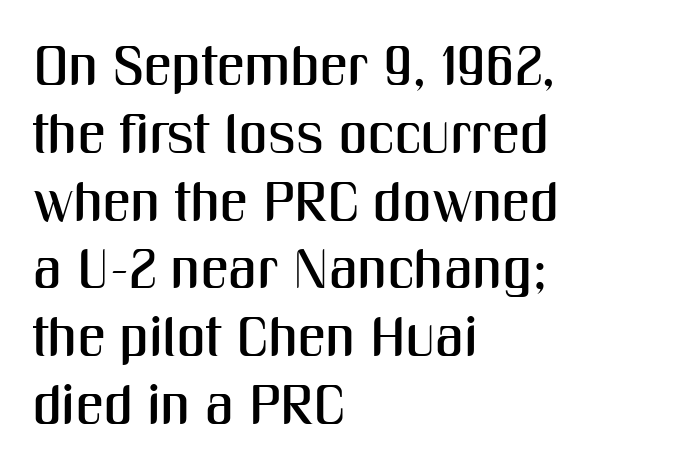
Look at the bottom of the vertical strokes: they stop flat, with no serifs. The passage shown is typed in a proportional face where columns would drift. Caption: standard tracking, unaltered. Beneath every word, the page is bare. A classic flush-left, rag-right setting is used for this passage.
